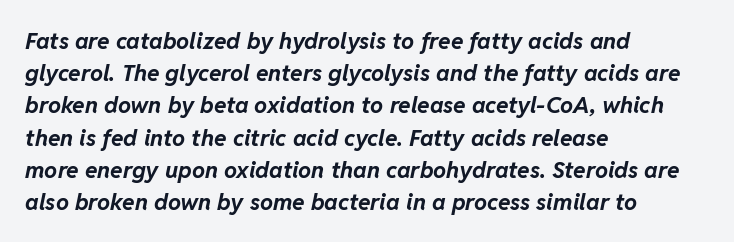
Does the weight exceed regular? Yes, all the way to bold. The face used here has a pronounced slope to its letters. Has an underline been added? It has not. One-word summary of the alignment: left. Normally led — the rows are evenly, conventionally spaced.
